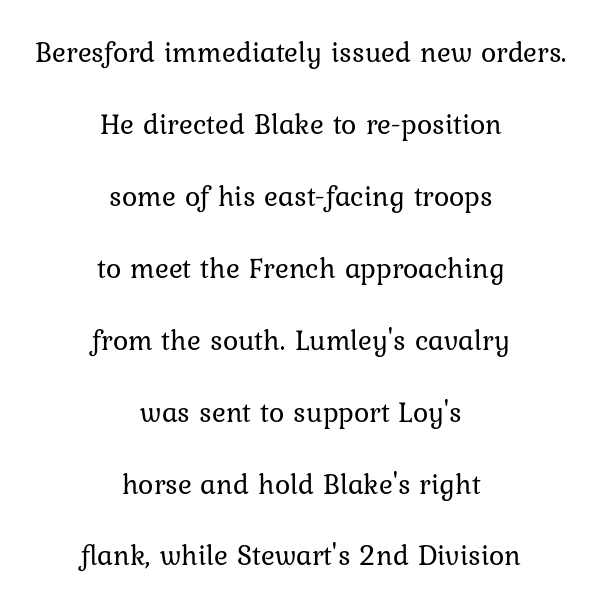
The image shows 29 px regular-weight type, upright; set centered, loose line spacing (2.48x), normal letter spacing, not underlined; low stroke contrast and a medium x-height.
